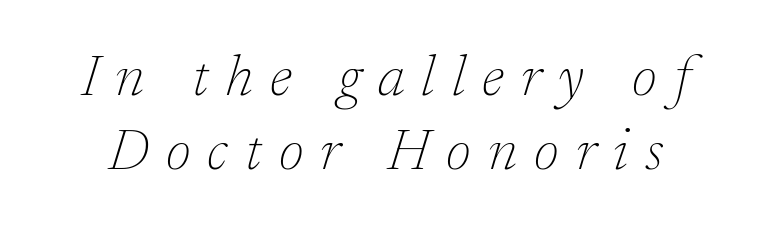
{"serif": "yes", "italic": "yes", "lean": "right", "slant_degrees": 17, "bold": "no", "weight": "thin", "width": "normal", "stroke_contrast": "low", "x_height": "medium", "monospaced": "no", "underline": "no", "line_spacing": "normal", "line_spacing_ratio": 1.29, "letter_spacing": "wide", "letter_spacing_em": 0.3, "glyph_px": 57}
